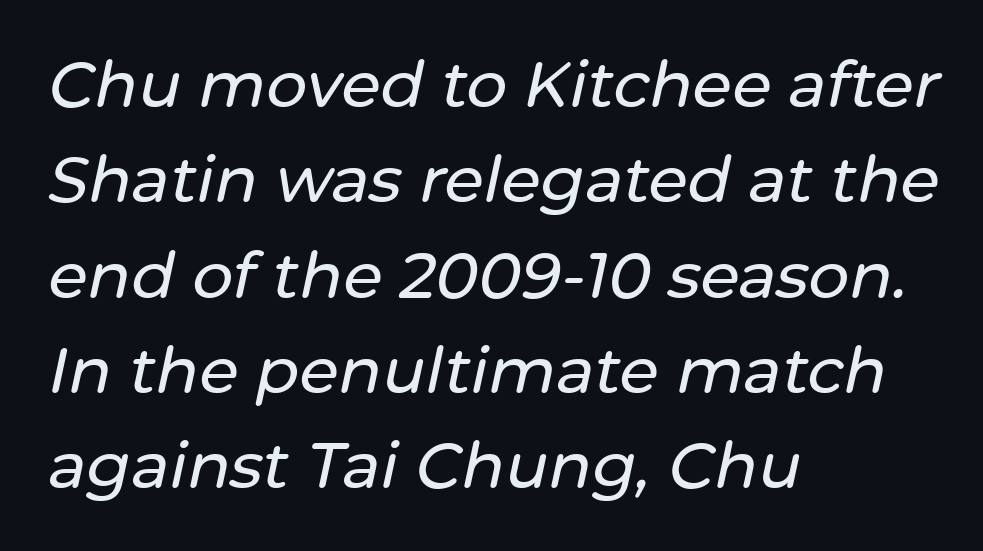
The image shows 64 px text type, italic (leaning right); set left-aligned, normal line spacing (1.49x), normal letter spacing, not underlined; low stroke contrast and a medium x-height.
